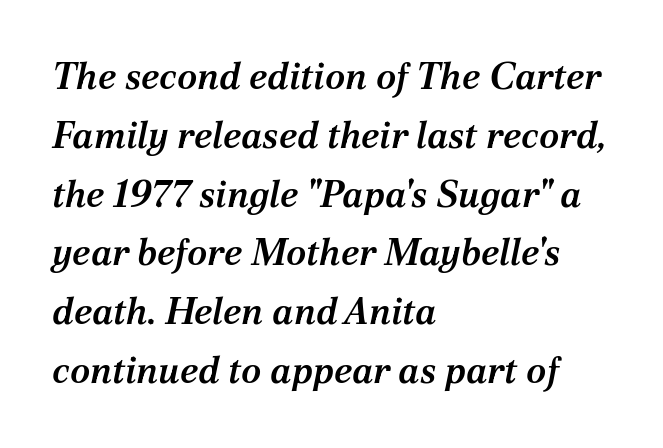
Q: Is the text bold? A: Semi-bold.
Q: Is the text italic (slanted)? A: Yes, it leans right by about 12 degrees.
Q: Is the typeface a serif or a sans-serif typeface? A: Serif.
Q: Is the text underlined? A: No.
Q: How is the paragraph aligned? A: Left-aligned.
Q: Is the spacing between letters normal or unusually wide? A: Normal.
Q: Is the spacing between lines tight, normal or loose? A: Normal.
Q: Width (condensed, normal, or wide)? A: Normal.
Q: Stroke contrast? A: Medium.
Q: x-height? A: Medium.
Q: Monospaced? A: No.
